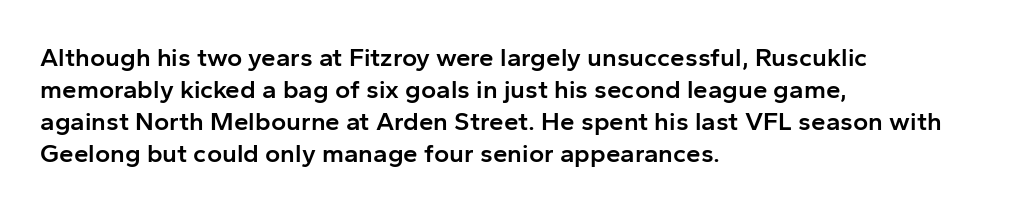
Q: Is the text bold? A: Semi-bold.
Q: Is the text italic (slanted)? A: No, it is upright.
Q: Is the text underlined? A: No.
Q: How is the paragraph aligned? A: Left-aligned.
Q: Is the spacing between letters normal or unusually wide? A: Normal.
